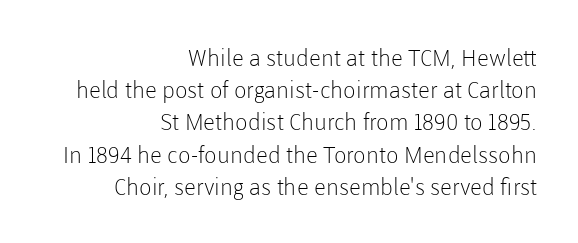
Short and long lines alike share a common ending point at right. Vertical stems look standard width or narrower in stroke. Quick note: not italic, upright. Has an underline been added? It has not.
